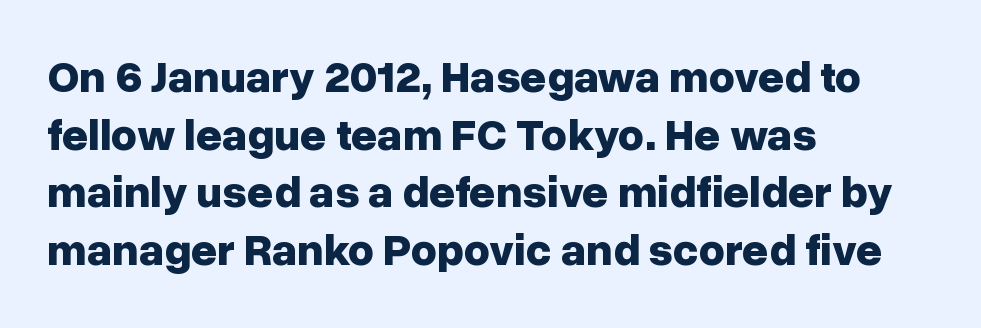
Line spacing here is normal. The glyphs are unaccompanied by any horizontal stroke below them. Is the letter spacing exaggerated? No — it looks like the ordinary default. The compositor pushed each line to the left boundary.
